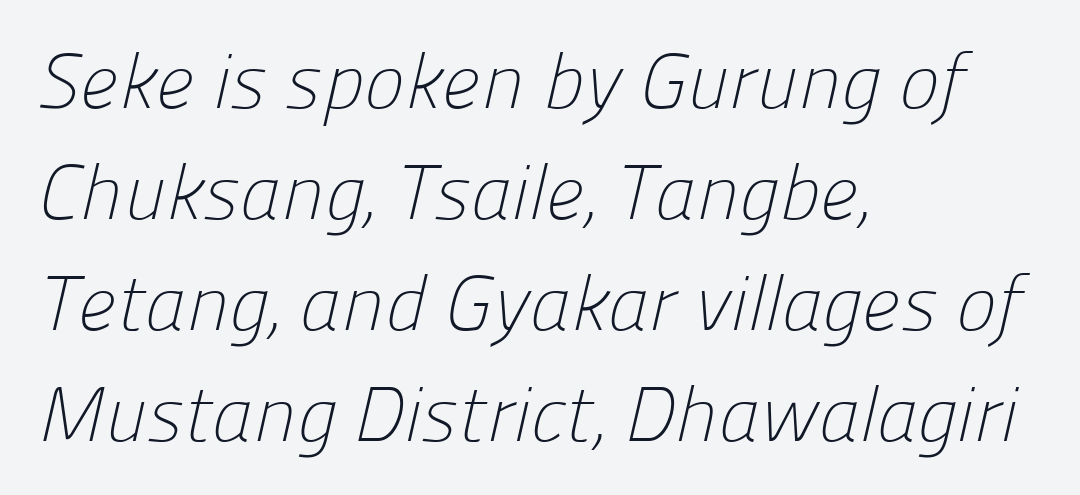
The image shows 77 px light sans-serif type; set left-aligned, normal line spacing (1.44x), normal letter spacing, not underlined; low stroke contrast and a medium x-height.
